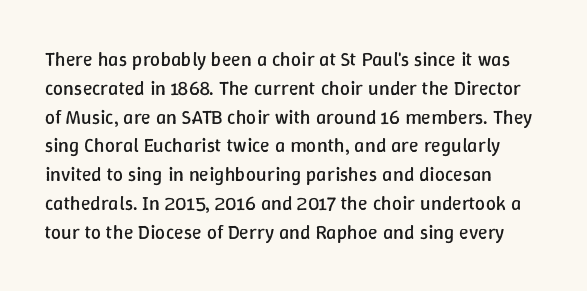
The image shows 20 px text type, upright; set left-aligned, normal line spacing (1.44x), normal letter spacing, not underlined.
